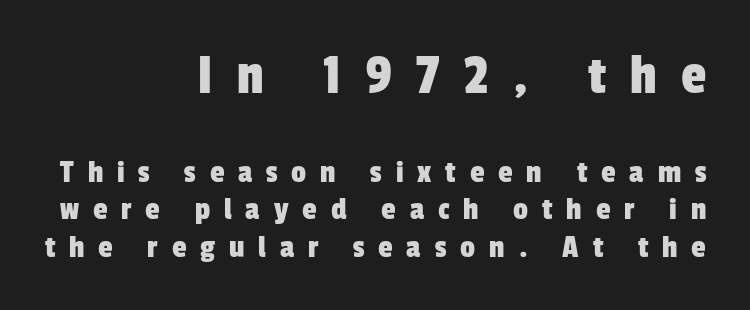
In terms of leading, this rendering errs on the cramped side. A student would notice the top passage is typeset larger than what follows. Here the designer chose a conventional face with non-uniform glyph widths. What kind of face is this? One without serifs — a sans. Tracking here is generous; glyphs stand well apart from one another.
